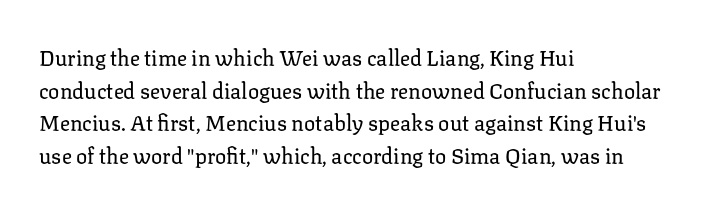
{"italic": "no", "bold": "no", "underline": "no", "align": "left", "line_spacing": "normal", "line_spacing_ratio": 1.55, "letter_spacing": "normal", "letter_spacing_em": 0.0, "glyph_px": 21}
